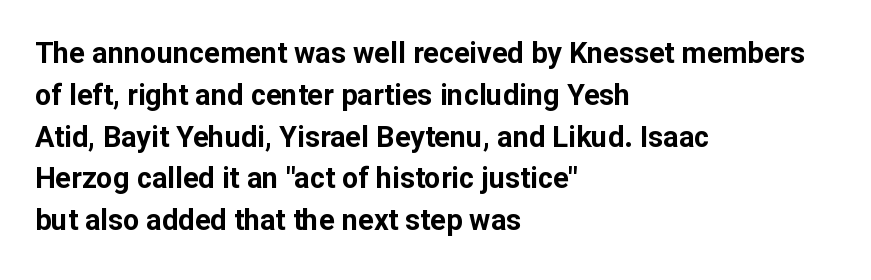
Q: Is the text bold? A: Yes.
Q: Is the text italic (slanted)? A: No, it is upright.
Q: Is the typeface a serif or a sans-serif typeface? A: Sans-serif.
Q: Is the text underlined? A: No.
Q: How is the paragraph aligned? A: Left-aligned.
Q: Is the spacing between letters normal or unusually wide? A: Normal.
Q: Is the spacing between lines tight, normal or loose? A: Normal.
Q: Width (condensed, normal, or wide)? A: Normal.
Q: Stroke contrast? A: Low.
Q: x-height? A: Medium.
Q: Monospaced? A: No.
